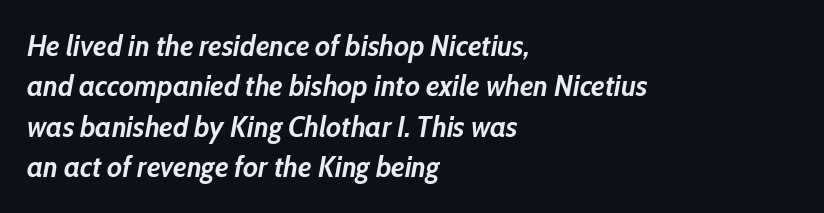
Slant detected: the letters are inclined. Leftover space on each line is placed entirely after the last word. A normal amount of white space separates one row of letters from the next. Honestly, the letter spacing is just normal — you wouldn't notice it. This sample has the flowing, uneven cadence of proportional lettering. Each glyph is drawn with heavy, bold strokes.
